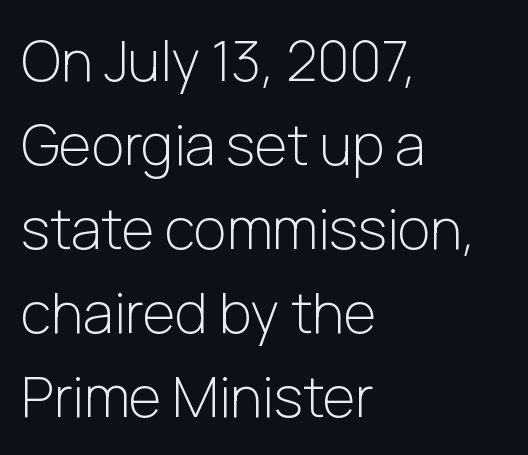
{"serif": "no", "italic": "no", "bold": "no", "weight": "light", "width": "normal", "stroke_contrast": "low", "x_height": "medium", "monospaced": "no", "underline": "no", "align": "left", "line_spacing": "normal", "line_spacing_ratio": 1.5, "letter_spacing": "normal", "letter_spacing_em": 0.0, "glyph_px": 56}
